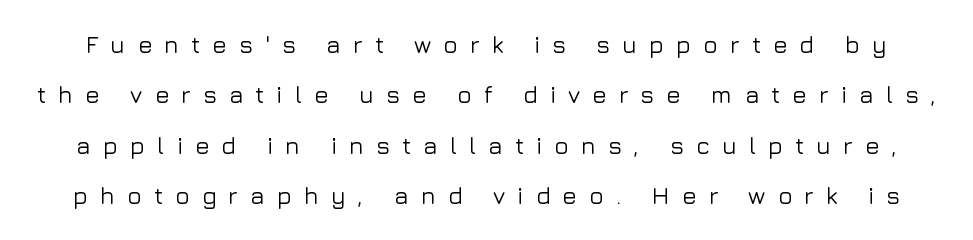
{"italic": "no", "underline": "no", "line_spacing": "loose", "line_spacing_ratio": 2.1, "letter_spacing": "wide", "letter_spacing_em": 0.5, "glyph_px": 24}
